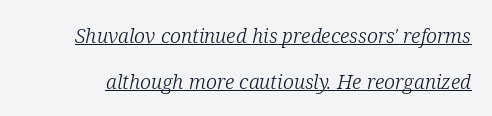
Q: Is the text bold? A: No.
Q: Is the text italic (slanted)? A: Yes, it leans right by about 12 degrees.
Q: Is the text underlined? A: Yes.
Q: Is the spacing between letters normal or unusually wide? A: Normal.
Q: Is the spacing between lines tight, normal or loose? A: Loose.
